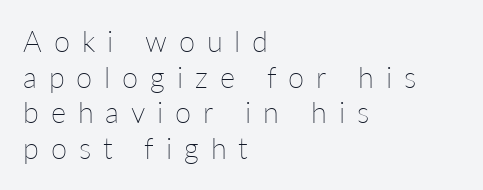
The image shows 29 px thin type, upright; set left-aligned, line spacing 1.23x, unusually wide letter spacing (+0.41 em), not underlined; low stroke contrast and a medium x-height.
